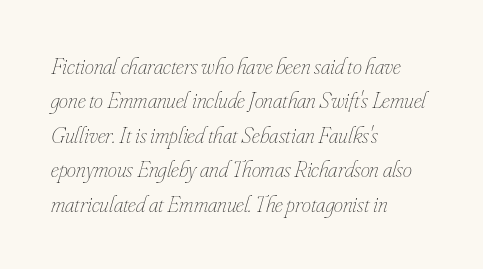
Q: Is the text bold? A: No.
Q: Is the text italic (slanted)? A: Yes, it leans right by about 16 degrees.
Q: Is the text underlined? A: No.
Q: How is the paragraph aligned? A: Left-aligned.
Q: Is the spacing between letters normal or unusually wide? A: Normal.
Q: Is the spacing between lines tight, normal or loose? A: Normal.
